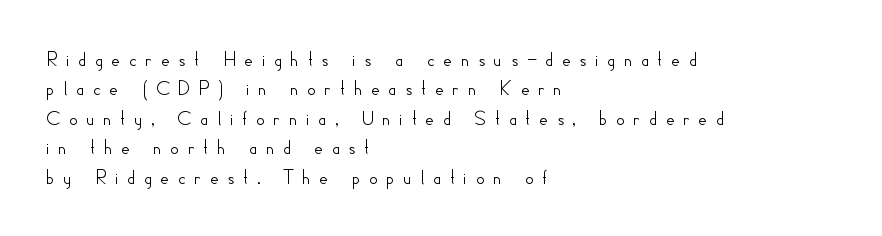
Q: Is the text italic (slanted)? A: No, it is upright.
Q: Is the text underlined? A: No.
Q: How is the paragraph aligned? A: Left-aligned.
Q: Is the spacing between letters normal or unusually wide? A: Unusually wide.
Q: Is the spacing between lines tight, normal or loose? A: Normal.
